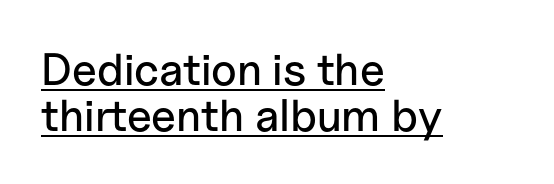
{"serif": "no", "italic": "no", "width": "normal", "stroke_contrast": "low", "x_height": "medium", "monospaced": "no", "underline": "yes", "align": "left", "line_spacing": "tight", "line_spacing_ratio": 1.03, "letter_spacing": "normal", "letter_spacing_em": 0.0, "glyph_px": 45}
